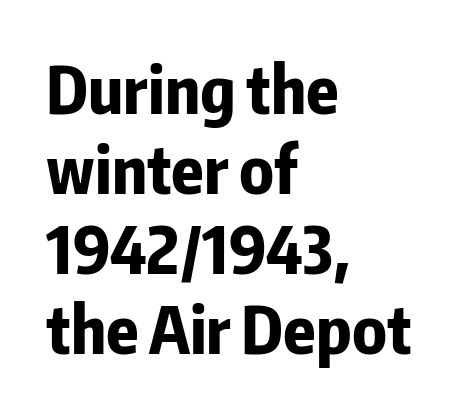
{"serif": "no", "italic": "no", "bold": "yes", "weight": "bold", "width": "condensed", "stroke_contrast": "low", "x_height": "medium", "monospaced": "no", "underline": "no", "align": "left", "line_spacing_ratio": 1.21, "letter_spacing": "normal", "letter_spacing_em": 0.0, "glyph_px": 66}
